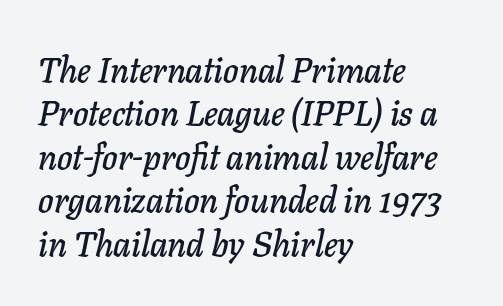
Q: Is the text italic (slanted)? A: Yes, it leans right by about 11 degrees.
Q: Is the text underlined? A: No.
Q: How is the paragraph aligned? A: Left-aligned.
Q: Is the spacing between letters normal or unusually wide? A: Normal.
Q: Width (condensed, normal, or wide)? A: Normal.
Q: Stroke contrast? A: Low.
Q: x-height? A: Medium.
Q: Monospaced? A: No.
